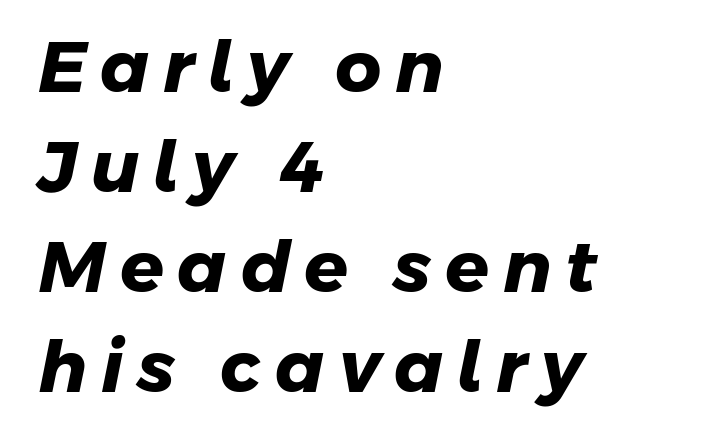
The image shows 72 px heavy sans-serif type; set left-aligned, normal line spacing (1.39x), not underlined; low stroke contrast and a medium x-height.
